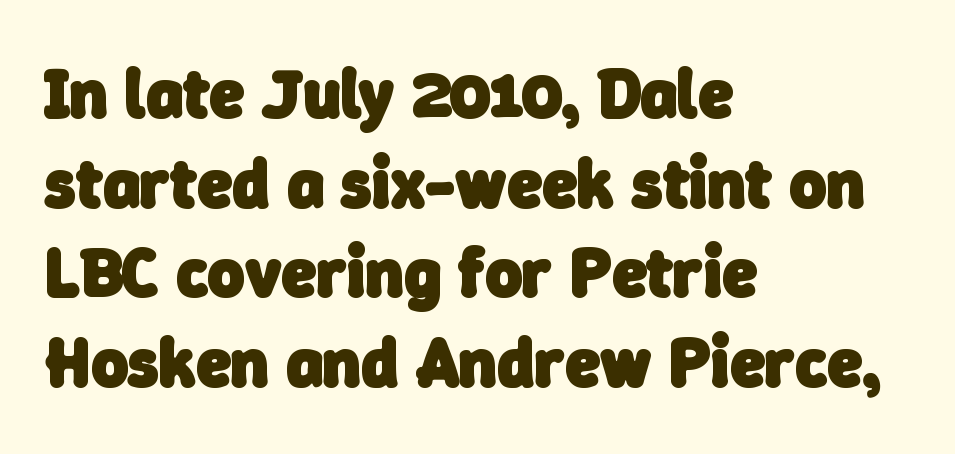
Q: Is the text bold? A: Yes.
Q: Is the typeface a serif or a sans-serif typeface? A: Sans-serif.
Q: Is the text underlined? A: No.
Q: How is the paragraph aligned? A: Left-aligned.
Q: Is the spacing between letters normal or unusually wide? A: Normal.
Q: Is the spacing between lines tight, normal or loose? A: Normal.
Q: Width (condensed, normal, or wide)? A: Normal.
Q: Stroke contrast? A: Low.
Q: x-height? A: Medium.
Q: Monospaced? A: No.
